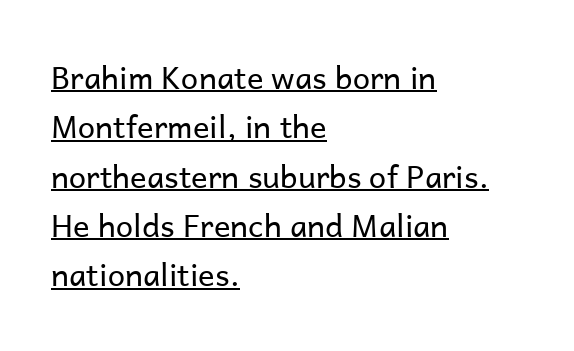
The image shows 31 px regular-weight sans-serif type, upright; set left-aligned, normal line spacing (1.59x), normal letter spacing, underlined; low stroke contrast and a medium x-height.
